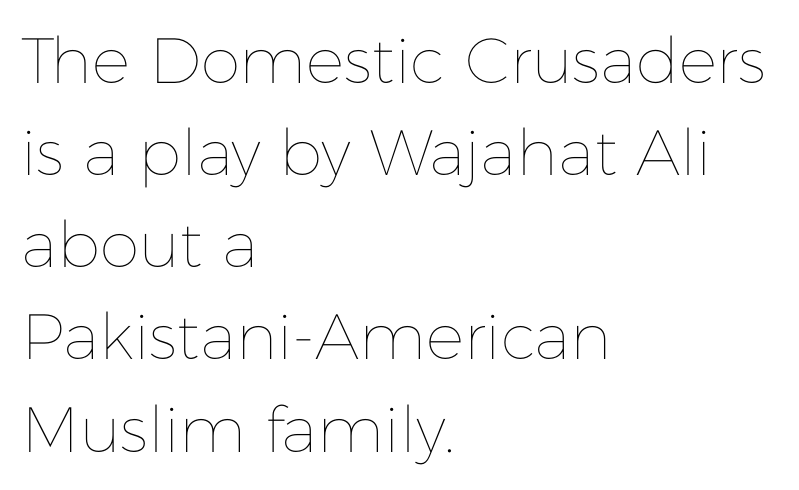
The image shows 64 px thin type, upright; set left-aligned, normal line spacing (1.44x), normal letter spacing, not underlined; low stroke contrast and a medium x-height.
